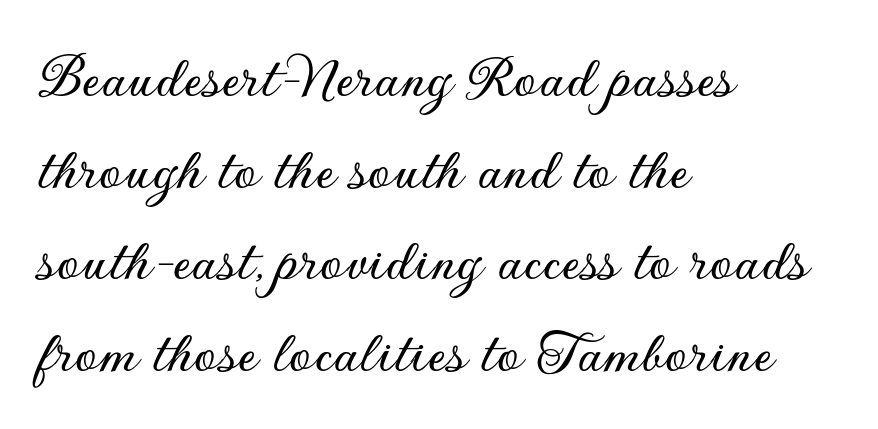
{"serif": "no", "width": "normal", "stroke_contrast": "low", "x_height": "small", "monospaced": "no", "underline": "no", "align": "left", "line_spacing": "normal", "line_spacing_ratio": 1.43, "letter_spacing": "normal", "letter_spacing_em": 0.0, "glyph_px": 64}
